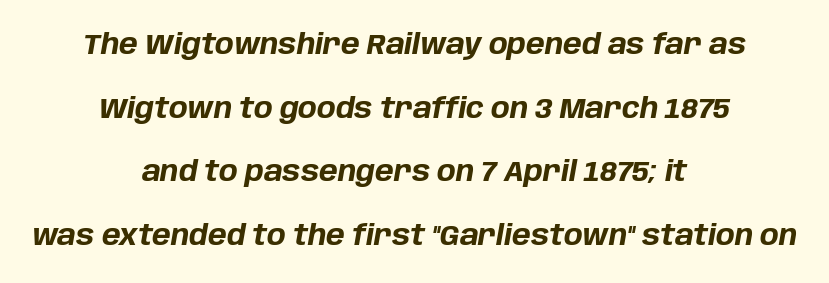
Slant detected: the letters are inclined. The leading is generous, giving the passage an open texture. Chunky letters — that's bold for sure. This rendering uses center alignment, leaving both contours irregular but symmetric.
